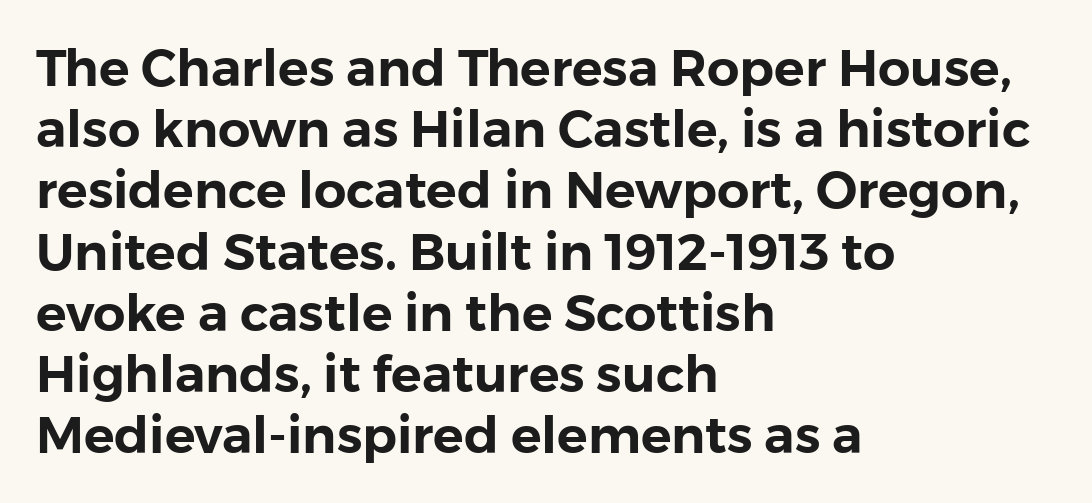
A bare baseline throughout the passage. The font's upright variant was chosen for this text. The passage shown is typed in a proportional face where columns would drift. Every row of glyphs begins at an identical x-position on the left. Default kerning and tracking; the words read as compact shapes. These lines are composed in type without serifs.
